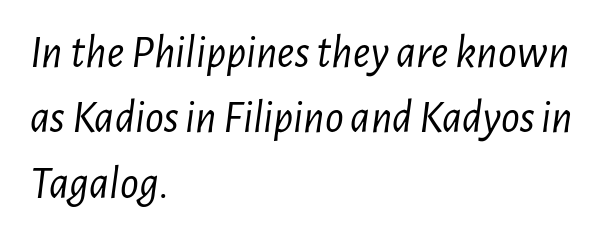
Q: Is the text bold? A: No.
Q: Is the text italic (slanted)? A: Yes, it leans right by about 7 degrees.
Q: Is the text underlined? A: No.
Q: How is the paragraph aligned? A: Left-aligned.
Q: Is the spacing between letters normal or unusually wide? A: Normal.
Q: Is the spacing between lines tight, normal or loose? A: Normal.
Q: Width (condensed, normal, or wide)? A: Condensed.
Q: Stroke contrast? A: Low.
Q: x-height? A: Medium.
Q: Monospaced? A: No.
